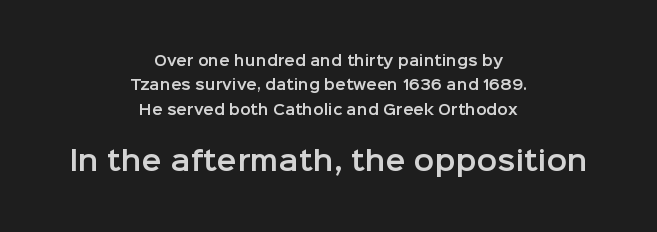
Q: Is the text italic (slanted)? A: No, it is upright.
Q: Is the text underlined? A: No.
Q: How is the paragraph aligned? A: Centered.
Q: Is the spacing between letters normal or unusually wide? A: Normal.
Q: Which block of text is set in a larger size, the first (top) or the second (bottom)? A: The second (bottom) one.
